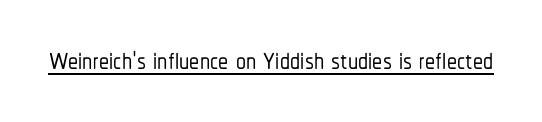
Q: Is the text italic (slanted)? A: No, it is upright.
Q: Is the typeface a serif or a sans-serif typeface? A: Sans-serif.
Q: Is the text underlined? A: Yes.
Q: Is the spacing between letters normal or unusually wide? A: Normal.
Q: Width (condensed, normal, or wide)? A: Condensed.
Q: Stroke contrast? A: Low.
Q: x-height? A: Medium.
Q: Monospaced? A: No.
